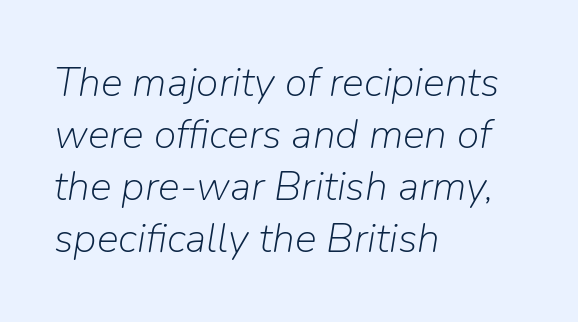
Glance below the letters and you will spot only blank space. You can tell it's italic because the verticals aren't actually vertical. A light-to-regular cut is what we see here. The passage shown has conventional tracking throughout.
